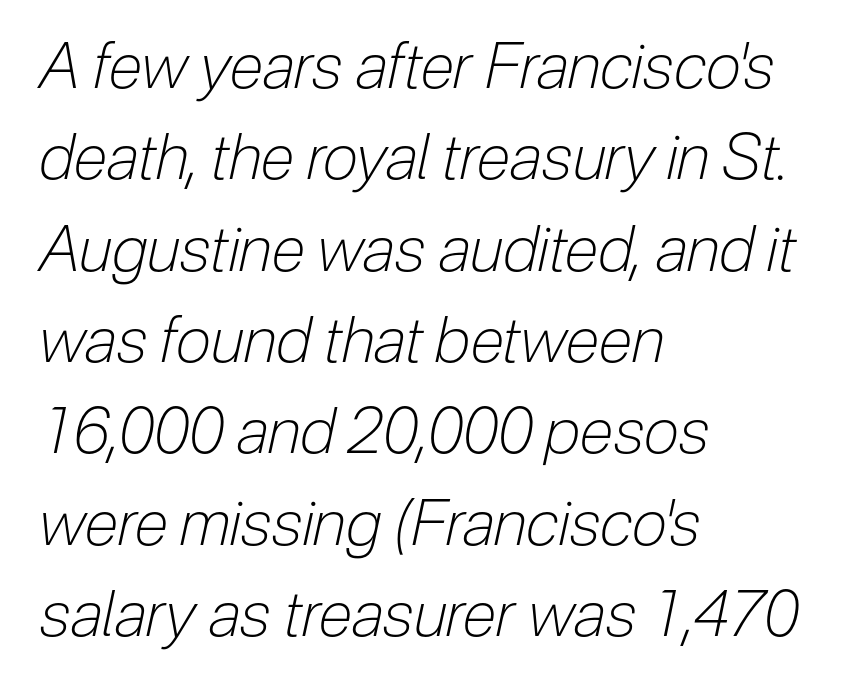
The text block is weighted toward the left margin, trailing off unevenly rightward. The axis of the letterforms is tilted away from vertical. Regarding leading, the lines here are spaced in the standard way. Is the letter spacing exaggerated? No — it looks like the ordinary default.
